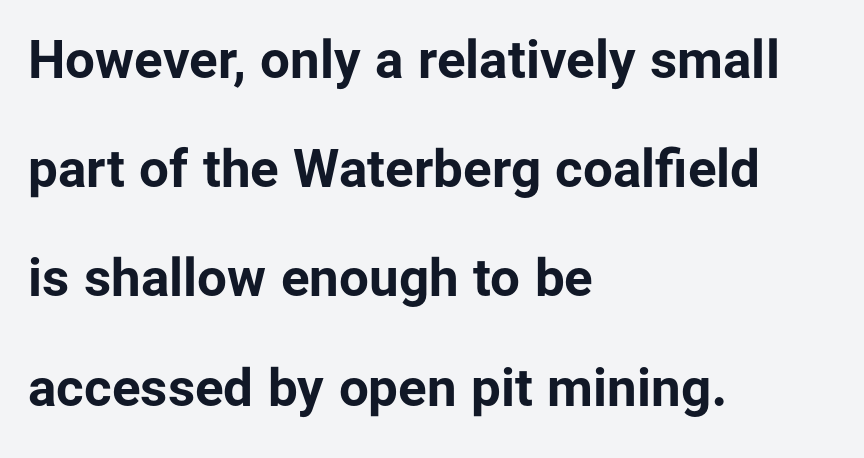
{"serif": "no", "italic": "no", "bold": "yes", "weight": "bold", "width": "normal", "stroke_contrast": "low", "x_height": "medium", "monospaced": "no", "underline": "no", "align": "left", "line_spacing": "loose", "line_spacing_ratio": 2.06, "letter_spacing": "normal", "letter_spacing_em": 0.0, "glyph_px": 53}
